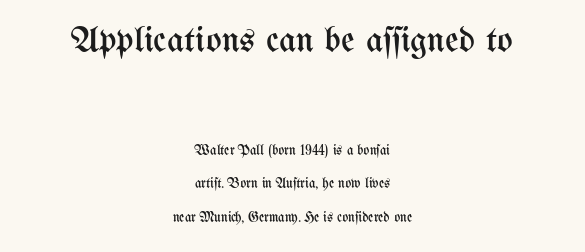
The image shows 37 px regular-weight, condensed type, upright; set centered, loose line spacing (2.39x), normal letter spacing, not underlined; the first (top) block is 2.64x larger; medium stroke contrast and a medium x-height.
